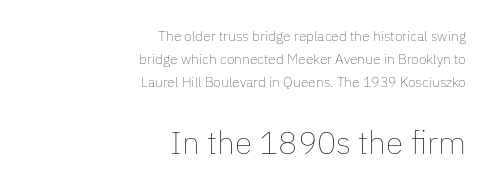
The image shows 32 px thin type, upright; set right-aligned, normal line spacing (1.65x), normal letter spacing, not underlined; the second (bottom) block is 2.29x larger; low stroke contrast and a medium x-height.
